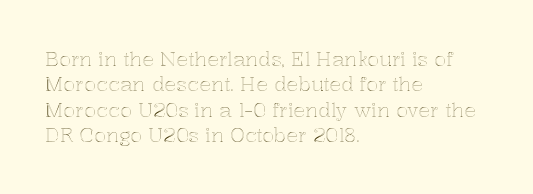
The image shows 20 px text type, upright; set left-aligned, normal line spacing (1.27x), normal letter spacing, not underlined.
